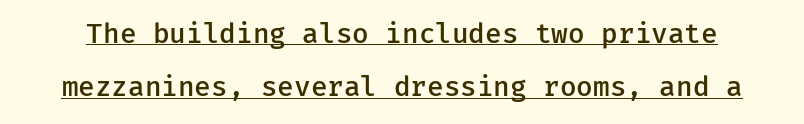
Q: Is the text bold? A: Semi-bold.
Q: Is the text italic (slanted)? A: No, it is upright.
Q: Is the text underlined? A: Yes.
Q: Is the spacing between letters normal or unusually wide? A: Normal.
Q: Is the spacing between lines tight, normal or loose? A: Loose.
